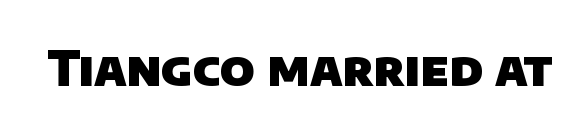
Q: Is the text bold? A: Yes.
Q: Is the typeface a serif or a sans-serif typeface? A: Sans-serif.
Q: Is the text underlined? A: No.
Q: Is the spacing between letters normal or unusually wide? A: Normal.
Q: Width (condensed, normal, or wide)? A: Normal.
Q: Stroke contrast? A: Low.
Q: x-height? A: Large.
Q: Monospaced? A: No.
